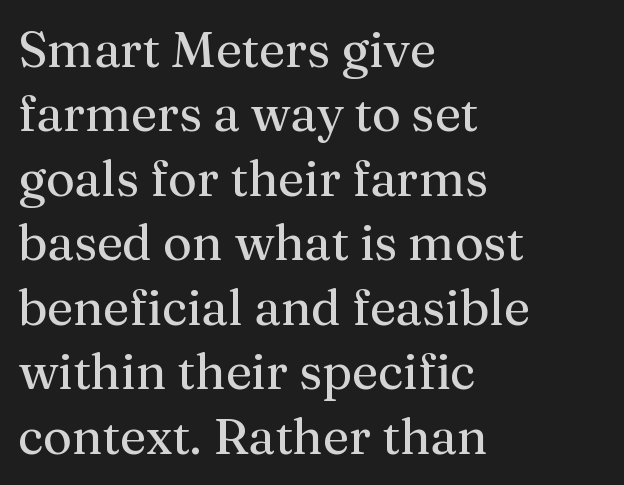
{"serif": "yes", "italic": "no", "bold": "no", "weight": "regular", "width": "normal", "stroke_contrast": "medium", "x_height": "medium", "monospaced": "no", "underline": "no", "align": "left", "line_spacing": "normal", "line_spacing_ratio": 1.29, "letter_spacing": "normal", "letter_spacing_em": 0.0, "glyph_px": 50}
